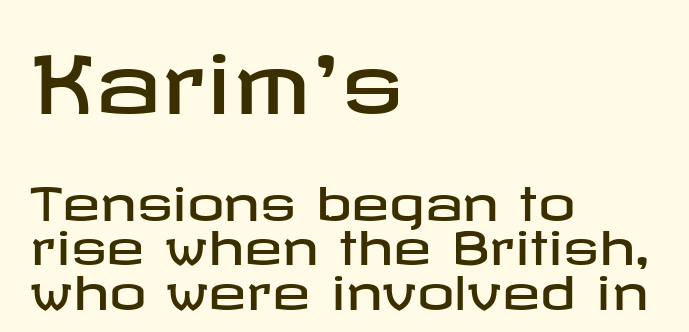
{"serif": "no", "italic": "no", "width": "wide", "stroke_contrast": "low", "x_height": "medium", "underline": "no", "align": "left", "line_spacing": "tight", "line_spacing_ratio": 0.97, "letter_spacing": "normal", "letter_spacing_em": 0.0, "larger_block": "first", "size_ratio": 1.74, "glyph_px": 80}
